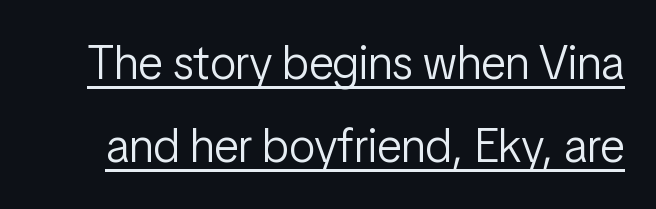
Q: Is the text bold? A: No.
Q: Is the text italic (slanted)? A: No, it is upright.
Q: Is the typeface a serif or a sans-serif typeface? A: Sans-serif.
Q: Is the text underlined? A: Yes.
Q: Is the spacing between letters normal or unusually wide? A: Normal.
Q: Width (condensed, normal, or wide)? A: Condensed.
Q: Stroke contrast? A: Low.
Q: x-height? A: Medium.
Q: Monospaced? A: No.
